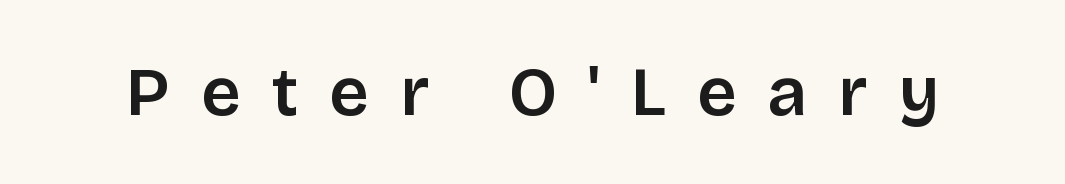
{"serif": "no", "italic": "no", "bold": "semi", "weight": "semibold", "width": "normal", "stroke_contrast": "low", "x_height": "large", "monospaced": "no", "underline": "no", "letter_spacing": "wide", "letter_spacing_em": 0.45, "glyph_px": 69}
